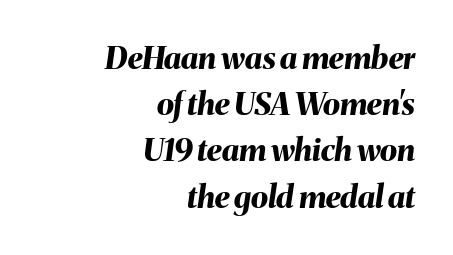
Q: Is the text bold? A: Yes.
Q: Is the text italic (slanted)? A: Yes, it leans right by about 8 degrees.
Q: Is the text underlined? A: No.
Q: How is the paragraph aligned? A: Right-aligned.
Q: Is the spacing between letters normal or unusually wide? A: Normal.
Q: Is the spacing between lines tight, normal or loose? A: Normal.
Q: Width (condensed, normal, or wide)? A: Normal.
Q: Stroke contrast? A: Medium.
Q: x-height? A: Medium.
Q: Monospaced? A: No.
